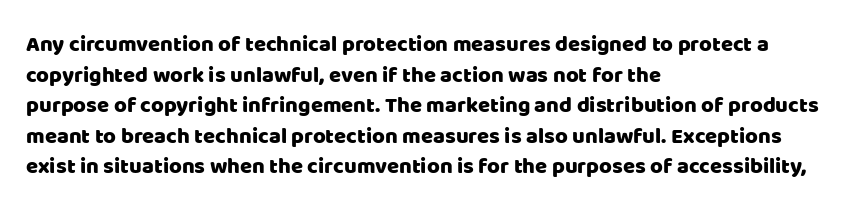
Q: Is the text italic (slanted)? A: No, it is upright.
Q: Is the text underlined? A: No.
Q: How is the paragraph aligned? A: Left-aligned.
Q: Is the spacing between letters normal or unusually wide? A: Normal.
Q: Is the spacing between lines tight, normal or loose? A: Normal.
